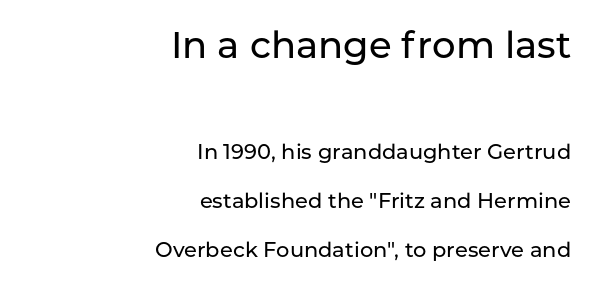
The image shows 37 px sans-serif type, upright; set right-aligned, loose line spacing (2.34x), normal letter spacing, not underlined; the first (top) block is 1.76x larger; low stroke contrast and a medium x-height.
